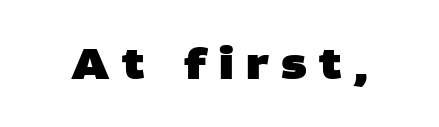
Q: Is the text bold? A: Yes.
Q: Is the typeface a serif or a sans-serif typeface? A: Sans-serif.
Q: Is the text underlined? A: No.
Q: Is the spacing between letters normal or unusually wide? A: Unusually wide.
Q: Width (condensed, normal, or wide)? A: Wide.
Q: Stroke contrast? A: Low.
Q: x-height? A: Large.
Q: Monospaced? A: No.
